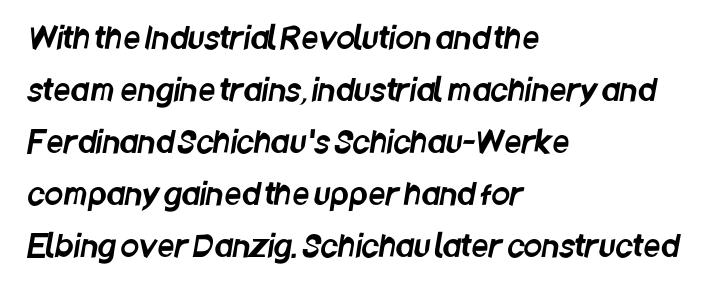
The image shows 30 px condensed sans-serif type; set left-aligned, line spacing 1.73x, normal letter spacing, not underlined; low stroke contrast and a large x-height.
